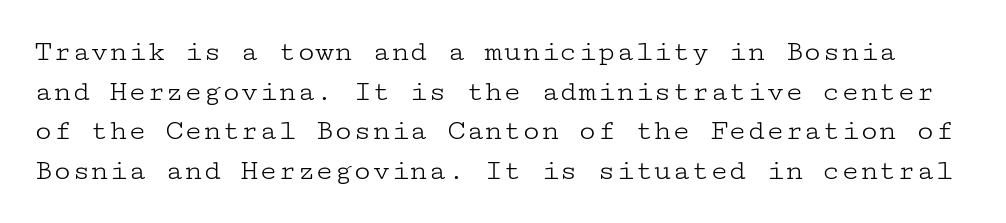
The image shows 31 px light, wide serif type, upright; set normal line spacing (1.28x), normal letter spacing, not underlined; low stroke contrast and a medium x-height.
